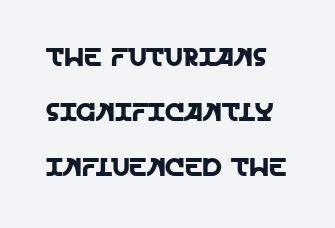
These lines stand farther apart than default settings would place them. It's the straight-up-and-down kind of type. Plain, unruled lines of type. This rendering leaves character spacing at its baseline value.
